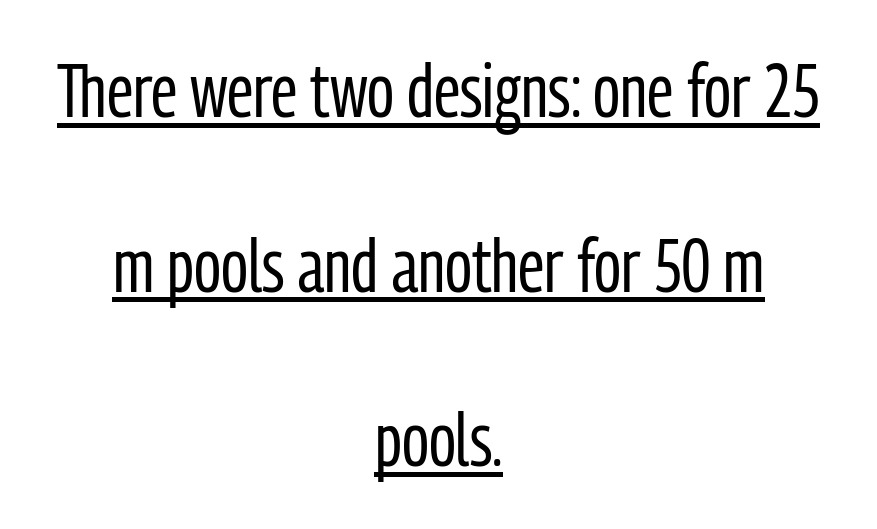
{"serif": "no", "italic": "no", "bold": "no", "weight": "regular", "width": "condensed", "stroke_contrast": "low", "x_height": "medium", "monospaced": "no", "underline": "yes", "align": "center", "line_spacing": "loose", "line_spacing_ratio": 2.36, "letter_spacing": "normal", "letter_spacing_em": 0.0, "glyph_px": 74}
